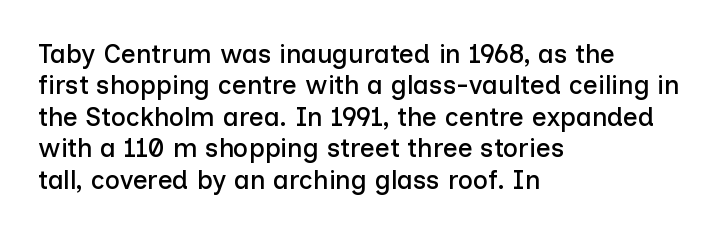
{"italic": "no", "underline": "no", "align": "left", "line_spacing_ratio": 1.21, "letter_spacing": "normal", "letter_spacing_em": 0.0, "glyph_px": 26}
